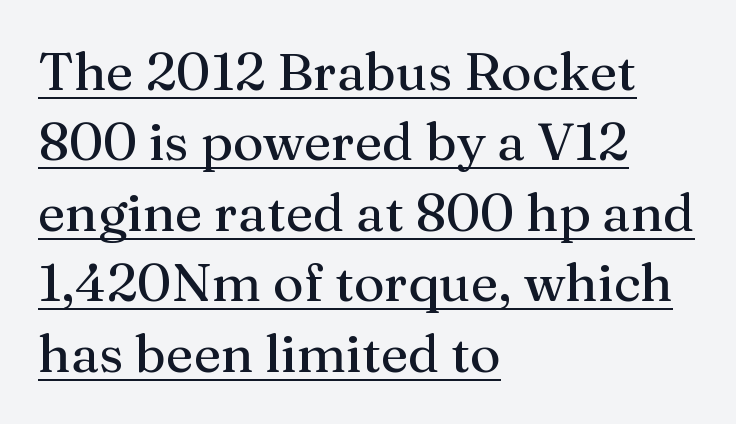
The vertical gap from one line to the next is medium. Old-style or modern, the face here clearly has serifs. The passage shown is typed in a proportional face where columns would drift. Line beginnings align vertically; line endings do not.
